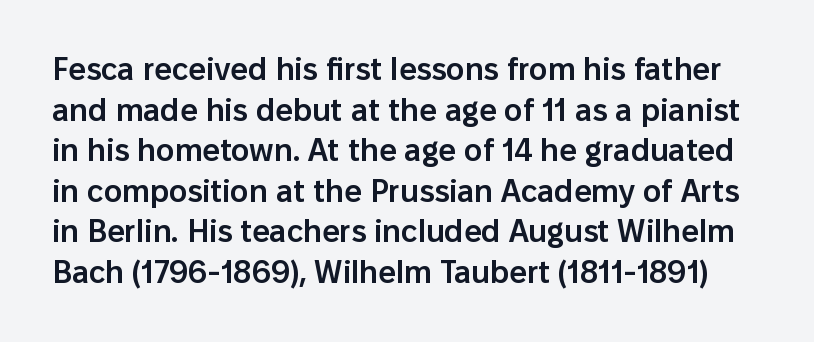
{"serif": "no", "italic": "no", "bold": "semi", "weight": "semibold", "width": "normal", "stroke_contrast": "low", "x_height": "medium", "monospaced": "no", "underline": "no", "line_spacing": "normal", "line_spacing_ratio": 1.31, "letter_spacing": "normal", "letter_spacing_em": 0.0, "glyph_px": 31}
